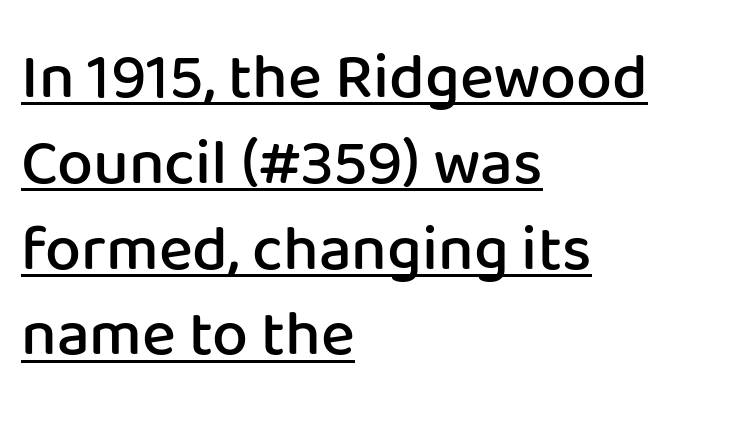
The rendering uses natural spacing where letterforms have individual widths. Posture: vertical. The lines in this sample share a left origin and differ only in where they stop. How heavy is the stroke? Medium-heavy — a semibold, shy of bold.
